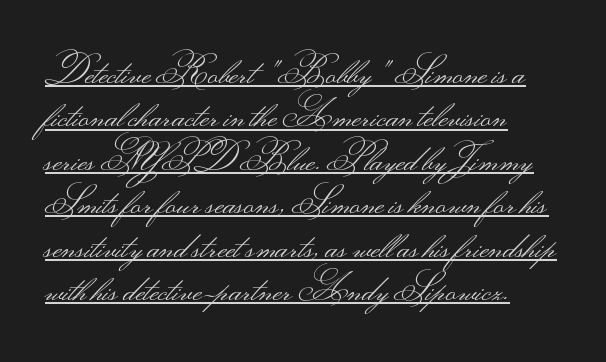
The image shows 35 px light, wide sans-serif type; set left-aligned, line spacing 1.24x, normal letter spacing, underlined; medium stroke contrast.
